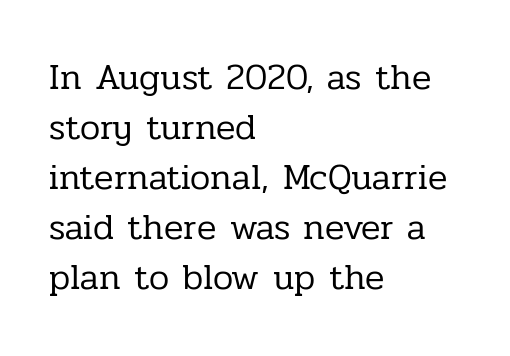
Q: Is the text bold? A: No.
Q: Is the text italic (slanted)? A: No, it is upright.
Q: Is the typeface a serif or a sans-serif typeface? A: Serif.
Q: Is the text underlined? A: No.
Q: How is the paragraph aligned? A: Left-aligned.
Q: Is the spacing between letters normal or unusually wide? A: Normal.
Q: Is the spacing between lines tight, normal or loose? A: Normal.
Q: Width (condensed, normal, or wide)? A: Normal.
Q: Stroke contrast? A: Low.
Q: x-height? A: Medium.
Q: Monospaced? A: No.
